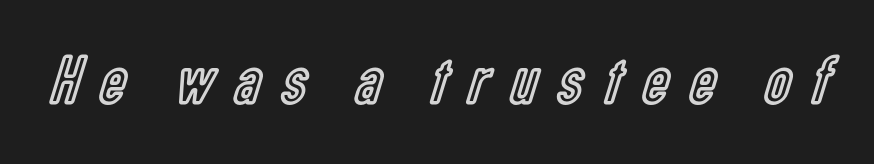
Q: Is the text italic (slanted)? A: Yes.
Q: Is the text underlined? A: No.
Q: Is the spacing between letters normal or unusually wide? A: Unusually wide.
Q: Width (condensed, normal, or wide)? A: Condensed.
Q: x-height? A: Medium.
Q: Monospaced? A: No.
